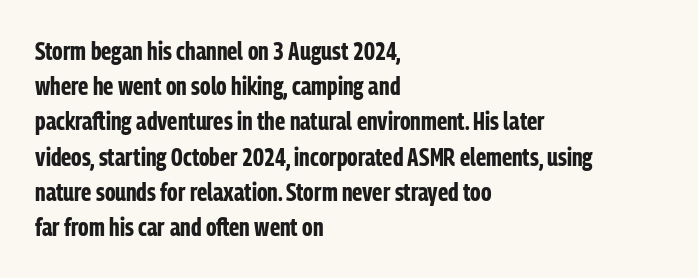
The image shows 25 px bold type, upright; set left-aligned, normal line spacing (1.41x), normal letter spacing, not underlined.
